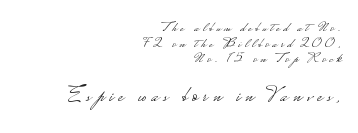
The image shows 22 px text type; set right-aligned, tight line spacing (1.04x), unusually wide letter spacing (+0.23 em), not underlined; the second (bottom) block is 1.47x larger.
